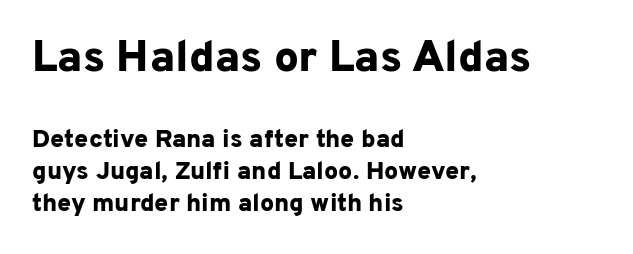
The space between consecutive lines is moderate. Does the lettering tilt? It doesn't — this is upright. The characters look thick and weighty, a clear bold. Is this a fixed-width face? No — the glyphs have proportional, varying widths. The area under the type is left untouched.
